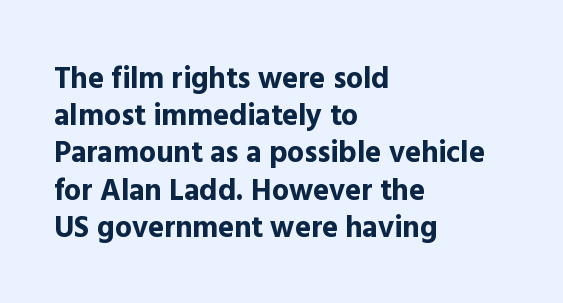
{"serif": "no", "italic": "no", "bold": "yes", "weight": "bold", "width": "normal", "x_height": "medium", "monospaced": "no", "underline": "no", "align": "left", "line_spacing_ratio": 1.24, "letter_spacing": "normal", "letter_spacing_em": 0.0, "glyph_px": 30}
